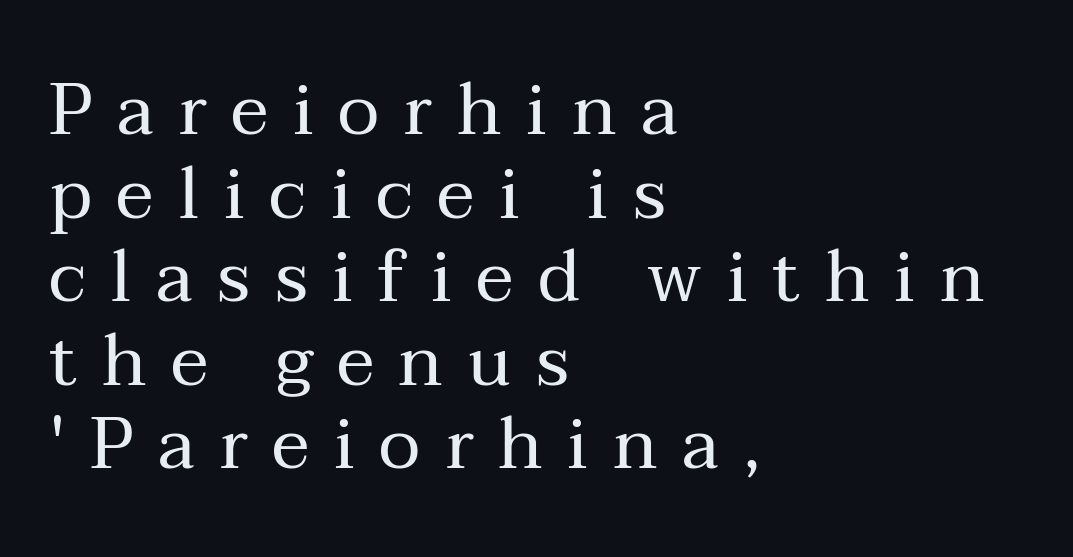
{"serif": "yes", "italic": "no", "bold": "no", "weight": "regular", "width": "normal", "stroke_contrast": "medium", "x_height": "medium", "monospaced": "no", "underline": "no", "align": "left", "line_spacing_ratio": 1.16, "letter_spacing": "wide", "letter_spacing_em": 0.34, "glyph_px": 72}
